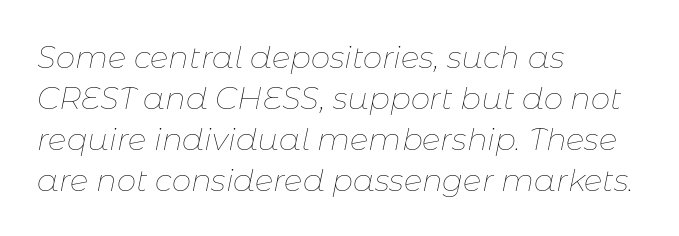
{"italic": "yes", "lean": "right", "slant_degrees": 11, "bold": "no", "weight": "thin", "width": "normal", "stroke_contrast": "low", "x_height": "medium", "monospaced": "no", "underline": "no", "align": "left", "line_spacing": "normal", "line_spacing_ratio": 1.32, "letter_spacing": "normal", "letter_spacing_em": 0.0, "glyph_px": 31}
